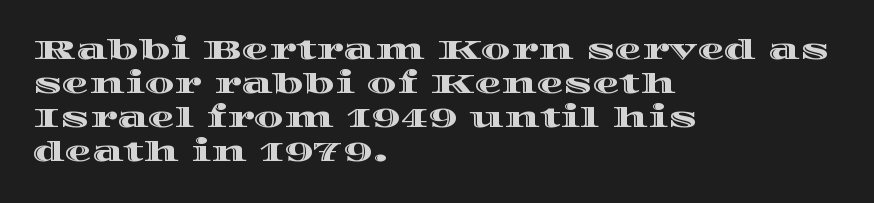
Q: Is the text italic (slanted)? A: No, it is upright.
Q: Is the text underlined? A: No.
Q: How is the paragraph aligned? A: Left-aligned.
Q: Is the spacing between letters normal or unusually wide? A: Normal.
Q: Is the spacing between lines tight, normal or loose? A: Normal.
